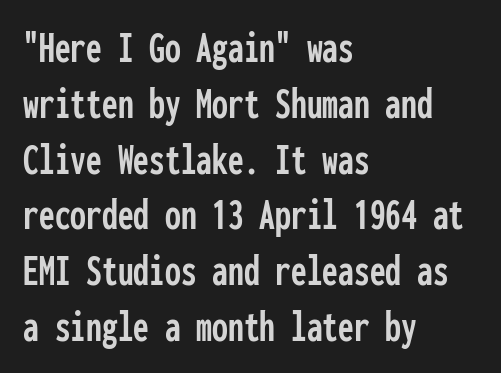
The image shows 45 px condensed sans-serif type, upright, monospaced; set left-aligned, line spacing 1.24x, normal letter spacing, not underlined; low stroke contrast and a medium x-height.
